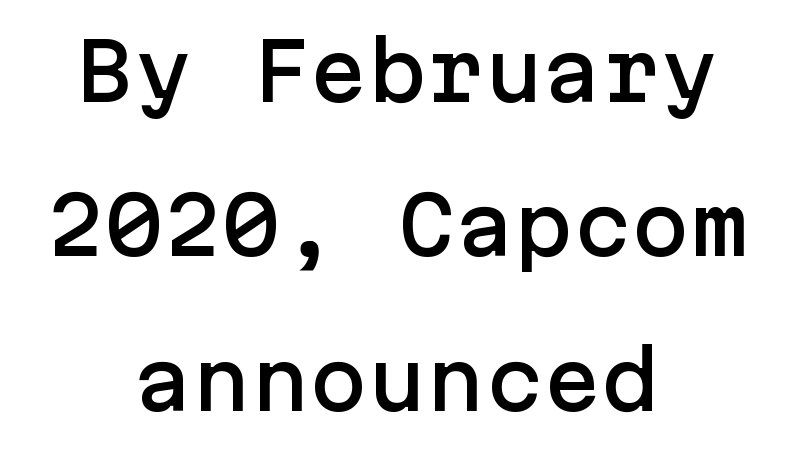
The paragraph has two soft edges and a firm central axis. Each word holds together tightly as a unit, with standard inter-letter gaps. Designer's note — italics off, roman on. The strip under each line holds only bare page.
